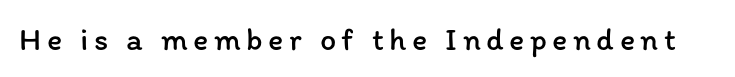
{"italic": "no", "bold": "no", "weight": "regular", "width": "normal", "stroke_contrast": "low", "x_height": "medium", "monospaced": "no", "underline": "no", "glyph_px": 32}
